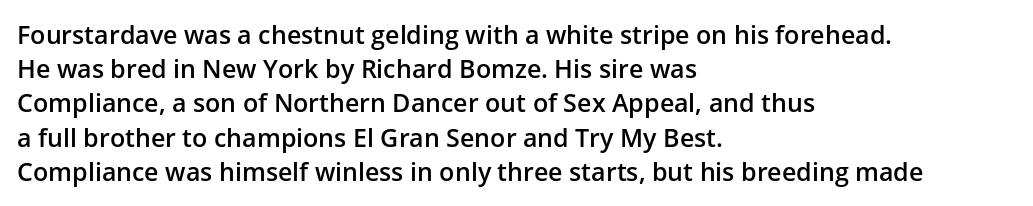
The image shows 25 px text type, upright; set left-aligned, normal line spacing (1.37x), normal letter spacing, not underlined.
